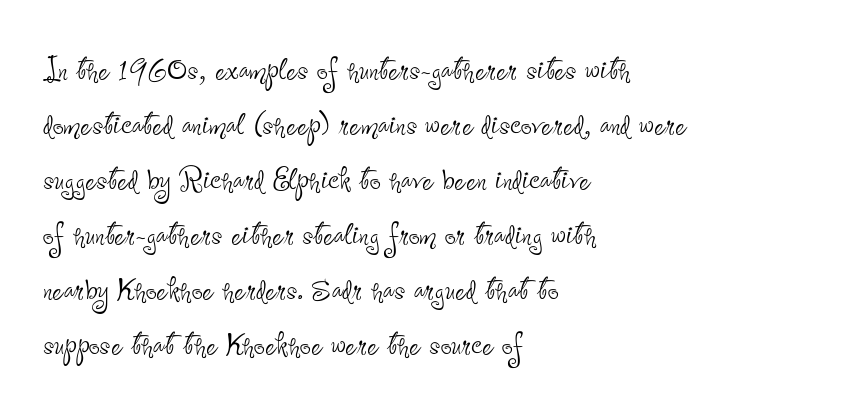
The image shows 39 px thin, condensed sans-serif type; set left-aligned, normal line spacing (1.41x), normal letter spacing, not underlined; low stroke contrast and a small x-height.
